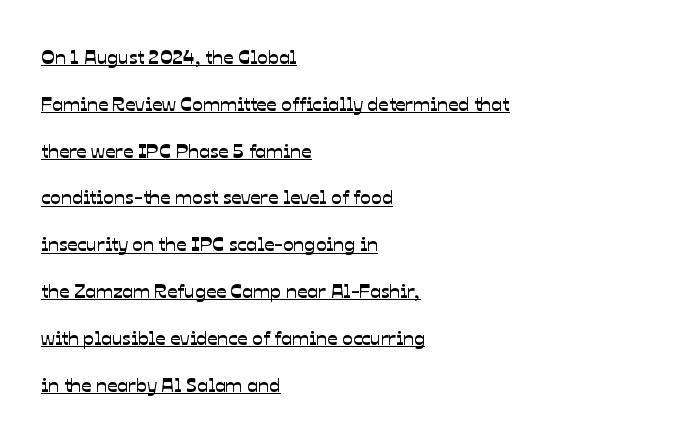
The image shows 20 px text type; set left-aligned, loose line spacing (2.34x), normal letter spacing, underlined.
